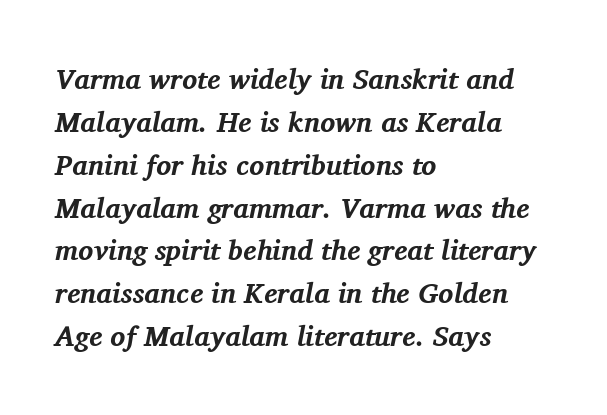
Plenty of ink on the page — the face is bold. The letters advance in unequal steps, a hallmark of proportional type. Notice how the stems are inclined rather than vertical — that's the hallmark of italics. To sum up the face: it has serifs. What stands out about the letter spacing? Nothing — it is the standard amount. The designer left line spacing at the default.
